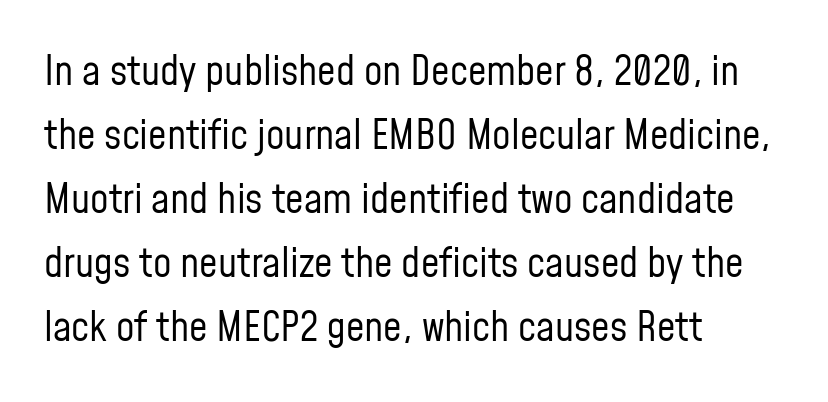
{"serif": "no", "italic": "no", "bold": "no", "weight": "regular", "width": "condensed", "stroke_contrast": "low", "x_height": "medium", "monospaced": "no", "underline": "no", "align": "left", "line_spacing": "normal", "line_spacing_ratio": 1.56, "letter_spacing": "normal", "letter_spacing_em": 0.0, "glyph_px": 41}
